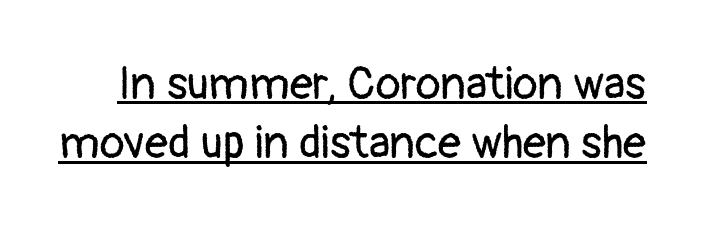
Q: Is the text bold? A: No.
Q: Is the text italic (slanted)? A: No, it is upright.
Q: Is the typeface a serif or a sans-serif typeface? A: Sans-serif.
Q: Is the text underlined? A: Yes.
Q: Is the spacing between letters normal or unusually wide? A: Normal.
Q: Is the spacing between lines tight, normal or loose? A: Normal.
Q: Width (condensed, normal, or wide)? A: Normal.
Q: Stroke contrast? A: Low.
Q: x-height? A: Medium.
Q: Monospaced? A: No.
